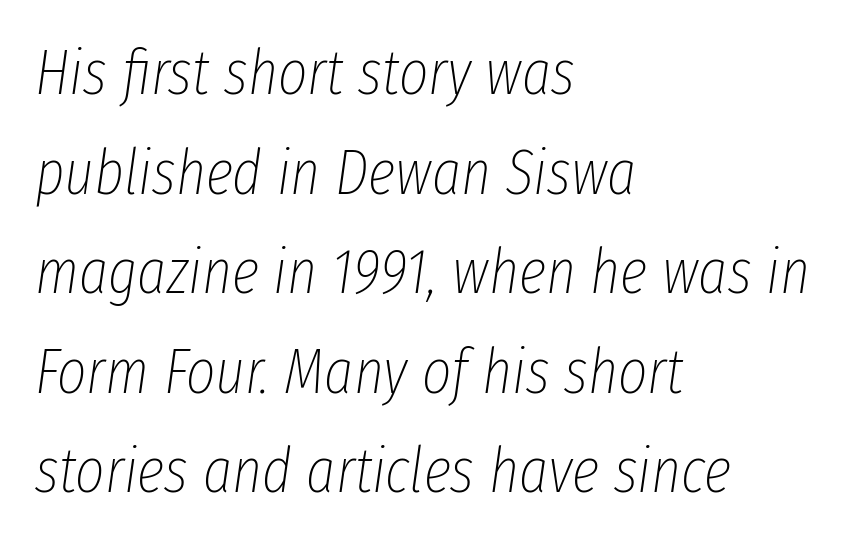
Q: Is the text bold? A: No.
Q: Is the text italic (slanted)? A: Yes, it leans right by about 8 degrees.
Q: Is the text underlined? A: No.
Q: How is the paragraph aligned? A: Left-aligned.
Q: Is the spacing between letters normal or unusually wide? A: Normal.
Q: Is the spacing between lines tight, normal or loose? A: Normal.
Q: Width (condensed, normal, or wide)? A: Condensed.
Q: Stroke contrast? A: Low.
Q: x-height? A: Medium.
Q: Monospaced? A: No.
